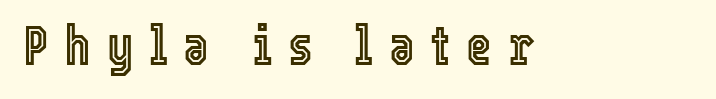
The image shows 55 px condensed type, upright; set unusually wide letter spacing (+0.29 em), not underlined; a medium x-height.
